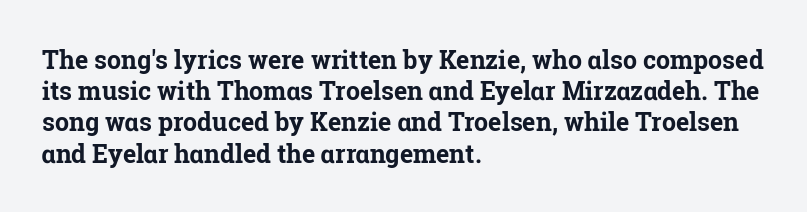
Caption: standard tracking, unaltered. Weight: bold. Line beginnings align vertically; line endings do not. The type sits square on the baseline with zero lean.
